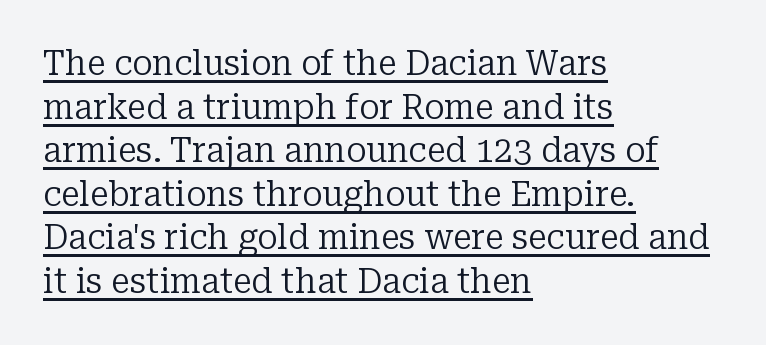
{"serif": "yes", "italic": "no", "bold": "no", "weight": "regular", "width": "normal", "stroke_contrast": "low", "x_height": "medium", "monospaced": "no", "underline": "yes", "align": "left", "line_spacing": "normal", "line_spacing_ratio": 1.28, "letter_spacing": "normal", "letter_spacing_em": 0.0, "glyph_px": 34}
